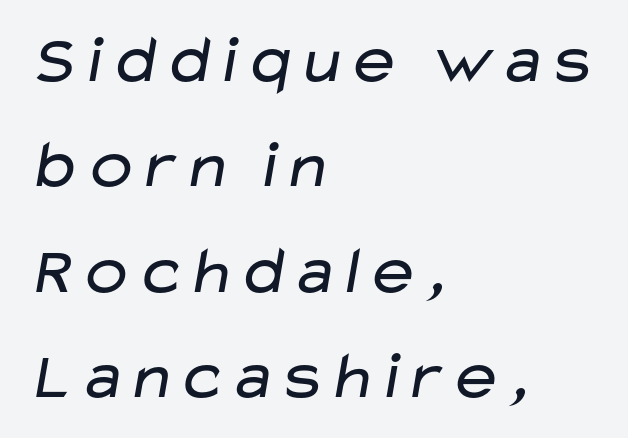
I'd call this a sans setting — the letters go barefoot. Inter-character spacing is left at the font's built-in metrics. You could not count columns in this text — the font is proportionally spaced. Does the copy run flush right? No — it runs flush left. Decoration check: the copy has no underline.
